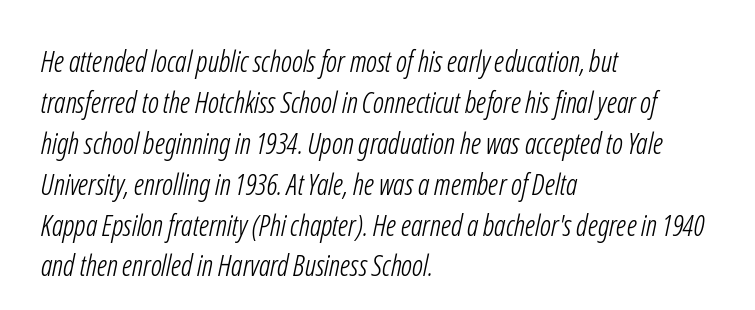
Proportional: the letters do not fall into vertical columns. Type style note: lacks serifs. Is the stroke heavy? The answer is a plain regular-or-lighter. The string is rendered with underlining switched off. Is the letter spacing exaggerated? No — it looks like the ordinary default. The designer left line spacing at the default.
